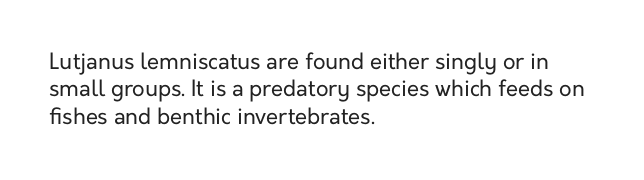
Q: Is the text bold? A: No.
Q: Is the text italic (slanted)? A: No, it is upright.
Q: Is the text underlined? A: No.
Q: How is the paragraph aligned? A: Left-aligned.
Q: Is the spacing between letters normal or unusually wide? A: Normal.
Q: Is the spacing between lines tight, normal or loose? A: Normal.
